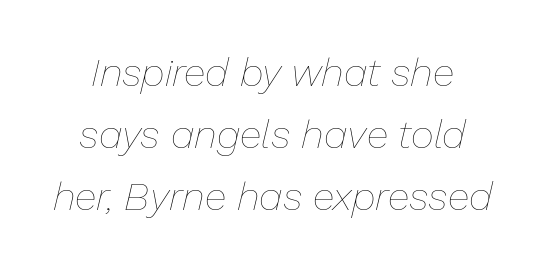
The image shows 40 px thin type, italic (leaning right); set normal line spacing (1.55x), normal letter spacing, not underlined; low stroke contrast and a medium x-height.
